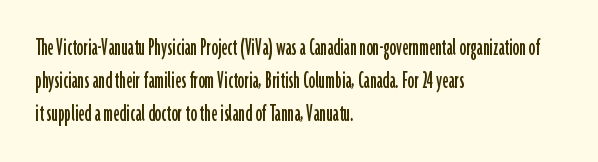
{"italic": "no", "underline": "no", "align": "left", "line_spacing": "normal", "line_spacing_ratio": 1.27, "letter_spacing": "normal", "letter_spacing_em": 0.0, "glyph_px": 26}
